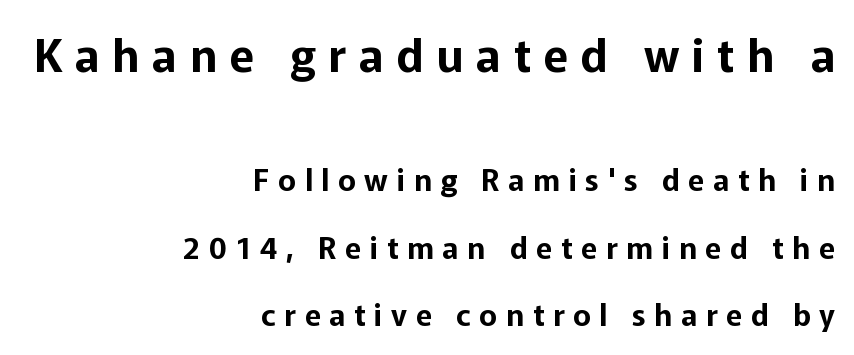
Q: Is the text italic (slanted)? A: No, it is upright.
Q: Is the typeface a serif or a sans-serif typeface? A: Sans-serif.
Q: Is the text underlined? A: No.
Q: How is the paragraph aligned? A: Right-aligned.
Q: Is the spacing between letters normal or unusually wide? A: Unusually wide.
Q: Is the spacing between lines tight, normal or loose? A: Loose.
Q: Which block of text is set in a larger size, the first (top) or the second (bottom)? A: The first (top) one.
Q: Width (condensed, normal, or wide)? A: Normal.
Q: Stroke contrast? A: Low.
Q: x-height? A: Medium.
Q: Monospaced? A: No.
